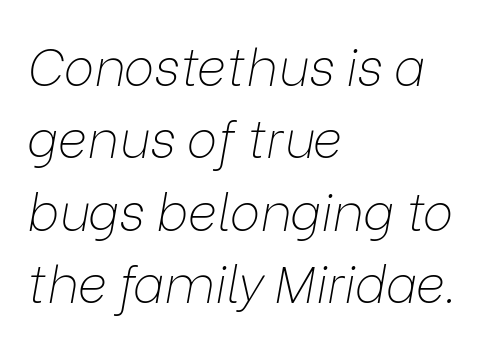
Q: Is the text bold? A: No.
Q: Is the text italic (slanted)? A: Yes, it leans right by about 9 degrees.
Q: Is the text underlined? A: No.
Q: How is the paragraph aligned? A: Left-aligned.
Q: Is the spacing between letters normal or unusually wide? A: Normal.
Q: Is the spacing between lines tight, normal or loose? A: Normal.
Q: Width (condensed, normal, or wide)? A: Normal.
Q: Stroke contrast? A: Low.
Q: x-height? A: Medium.
Q: Monospaced? A: No.
